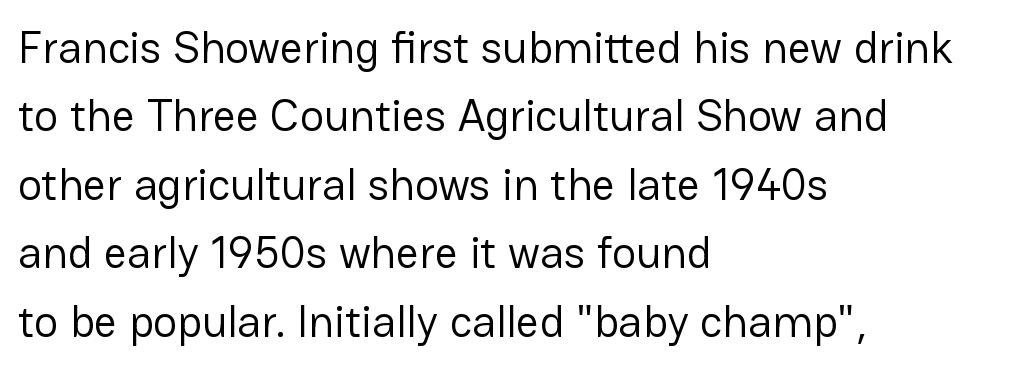
{"serif": "no", "italic": "no", "bold": "no", "weight": "regular", "width": "normal", "stroke_contrast": "low", "x_height": "medium", "monospaced": "no", "underline": "no", "align": "left", "line_spacing": "normal", "line_spacing_ratio": 1.52, "letter_spacing": "normal", "letter_spacing_em": 0.0, "glyph_px": 45}
